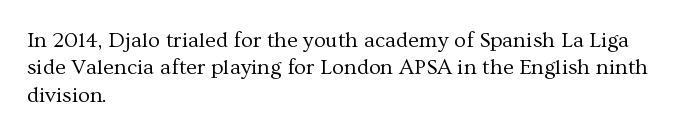
Counters stay open thanks to moderate or lighter strokes. All the whitespace from short lines collects on the right. Normally led — the rows are evenly, conventionally spaced. The glyphs are unaccompanied by any horizontal stroke below them.
